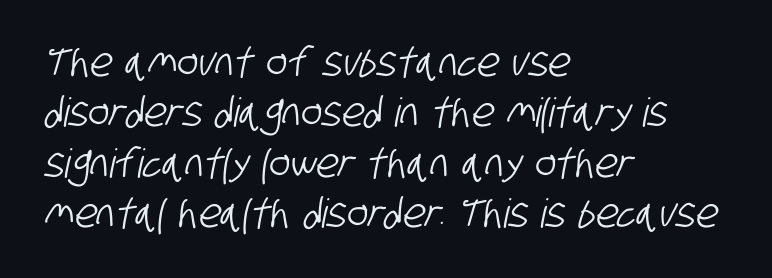
Q: Is the typeface a serif or a sans-serif typeface? A: Sans-serif.
Q: Is the text underlined? A: No.
Q: How is the paragraph aligned? A: Left-aligned.
Q: Is the spacing between letters normal or unusually wide? A: Normal.
Q: Is the spacing between lines tight, normal or loose? A: Normal.
Q: Width (condensed, normal, or wide)? A: Condensed.
Q: Stroke contrast? A: Low.
Q: x-height? A: Large.
Q: Monospaced? A: No.
